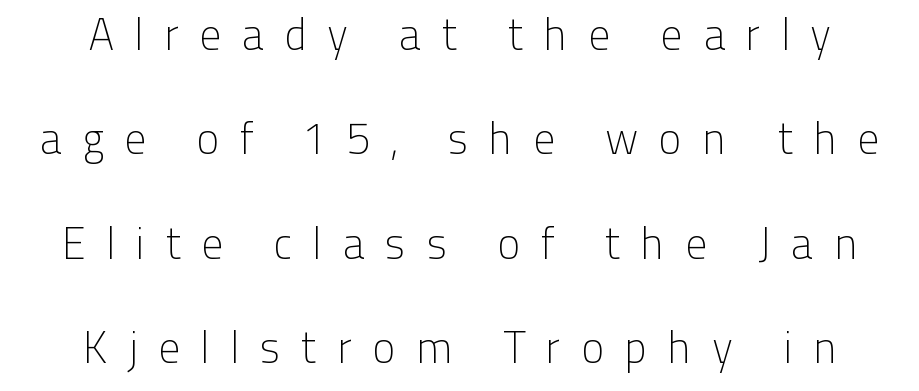
{"serif": "no", "italic": "no", "bold": "no", "weight": "light", "width": "normal", "stroke_contrast": "low", "x_height": "medium", "monospaced": "no", "underline": "no", "line_spacing": "loose", "line_spacing_ratio": 2.37, "letter_spacing": "wide", "letter_spacing_em": 0.45, "glyph_px": 44}
